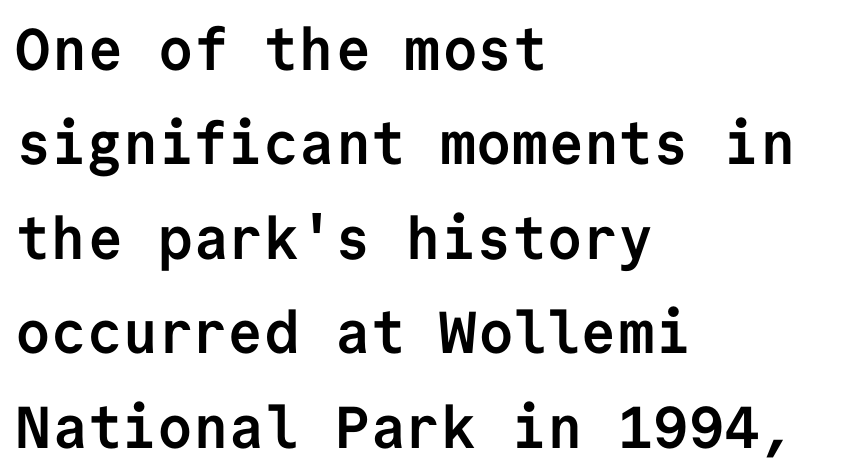
Q: Is the text bold? A: Yes.
Q: Is the text italic (slanted)? A: No, it is upright.
Q: Is the typeface a serif or a sans-serif typeface? A: Sans-serif.
Q: Is the text underlined? A: No.
Q: How is the paragraph aligned? A: Left-aligned.
Q: Is the spacing between letters normal or unusually wide? A: Normal.
Q: Is the spacing between lines tight, normal or loose? A: Normal.
Q: Width (condensed, normal, or wide)? A: Normal.
Q: Stroke contrast? A: Low.
Q: x-height? A: Medium.
Q: Monospaced? A: Yes.
